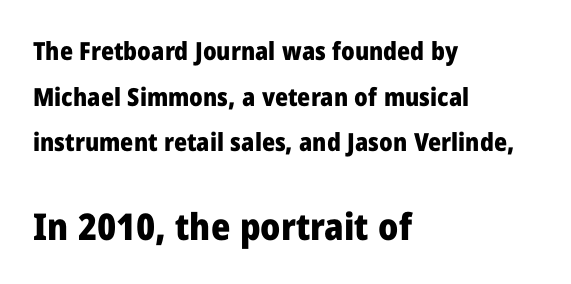
The image shows 37 px heavy sans-serif type, upright; set left-aligned, line spacing 1.83x, normal letter spacing, not underlined; the second (bottom) block is 1.48x larger; low stroke contrast and a medium x-height.
